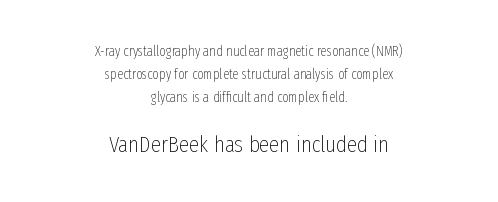
Q: Is the text bold? A: No.
Q: Is the text italic (slanted)? A: No, it is upright.
Q: Is the text underlined? A: No.
Q: How is the paragraph aligned? A: Centered.
Q: Is the spacing between letters normal or unusually wide? A: Normal.
Q: Is the spacing between lines tight, normal or loose? A: Normal.
Q: Which block of text is set in a larger size, the first (top) or the second (bottom)? A: The second (bottom) one.
